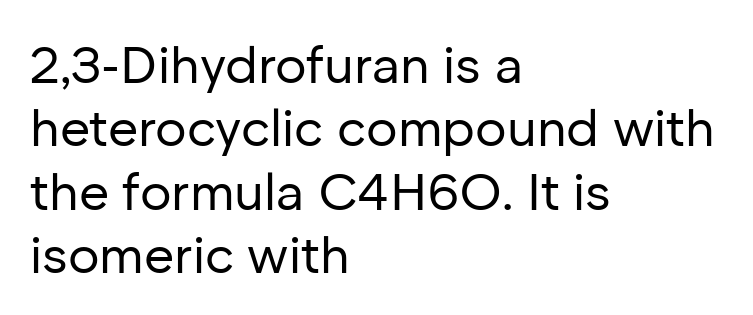
The image shows 52 px regular-weight sans-serif type, upright; set left-aligned, line spacing 1.22x, normal letter spacing, not underlined; low stroke contrast and a medium x-height.
